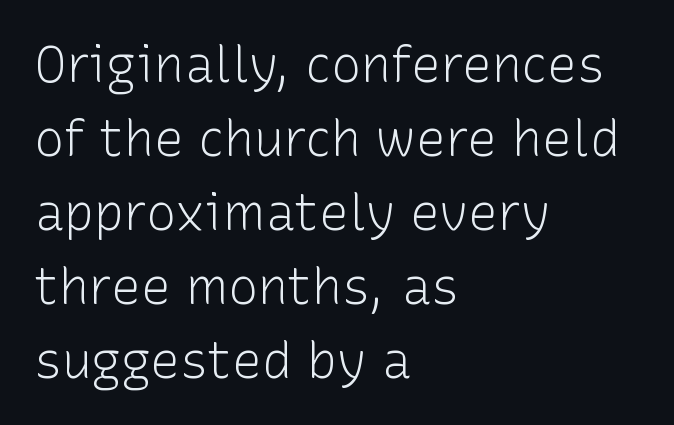
{"serif": "no", "italic": "no", "bold": "no", "weight": "light", "width": "normal", "stroke_contrast": "low", "x_height": "medium", "monospaced": "no", "underline": "no", "align": "left", "line_spacing": "normal", "line_spacing_ratio": 1.48, "letter_spacing": "normal", "letter_spacing_em": 0.0, "glyph_px": 50}
